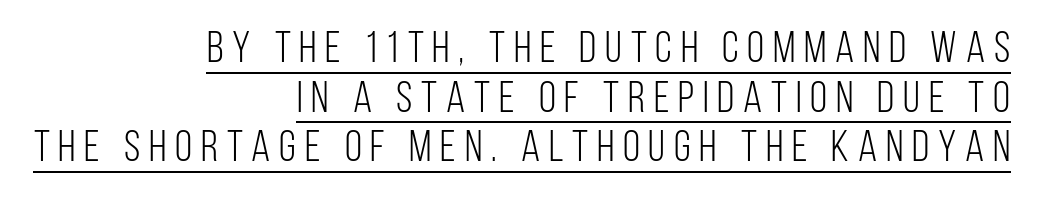
Q: Is the text bold? A: No.
Q: Is the text italic (slanted)? A: No, it is upright.
Q: Is the typeface a serif or a sans-serif typeface? A: Sans-serif.
Q: Is the text underlined? A: Yes.
Q: How is the paragraph aligned? A: Right-aligned.
Q: Is the spacing between letters normal or unusually wide? A: Unusually wide.
Q: Is the spacing between lines tight, normal or loose? A: Tight.
Q: Width (condensed, normal, or wide)? A: Condensed.
Q: Stroke contrast? A: Low.
Q: x-height? A: Large.
Q: Monospaced? A: No.
